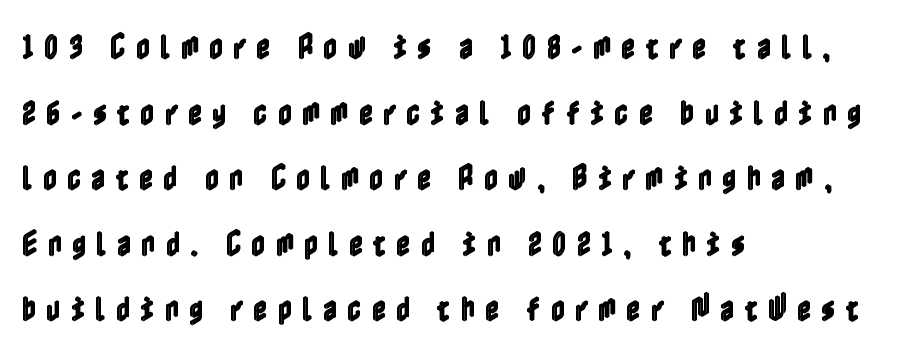
The image shows 28 px condensed type, upright; set left-aligned, loose line spacing (2.34x), unusually wide letter spacing (+0.35 em), not underlined; a medium x-height.
